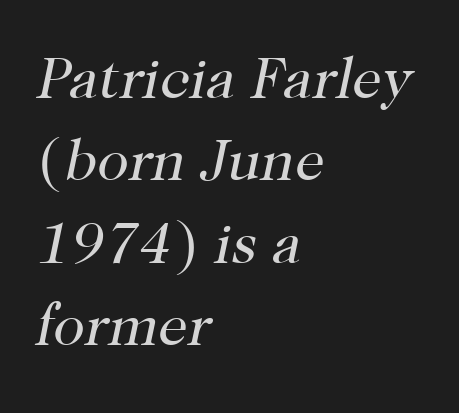
Descenders are the only things crossing below the line. The letterforms sit at book weight or below. Summary of vertical rhythm: regular, with standard interline spacing. Character widths vary here, with narrow letters taking less room than wide ones. These lines are composed in type with serifs.
